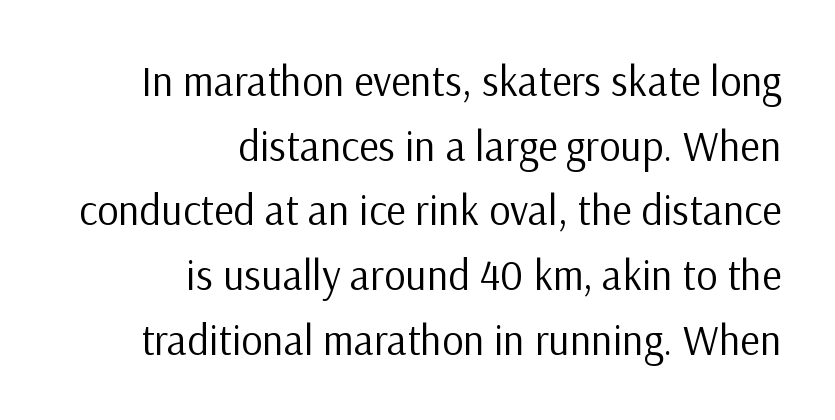
Q: Is the text bold? A: No.
Q: Is the text italic (slanted)? A: No, it is upright.
Q: Is the typeface a serif or a sans-serif typeface? A: Sans-serif.
Q: Is the text underlined? A: No.
Q: How is the paragraph aligned? A: Right-aligned.
Q: Is the spacing between letters normal or unusually wide? A: Normal.
Q: Is the spacing between lines tight, normal or loose? A: Normal.
Q: Width (condensed, normal, or wide)? A: Normal.
Q: Stroke contrast? A: Low.
Q: x-height? A: Medium.
Q: Monospaced? A: No.
